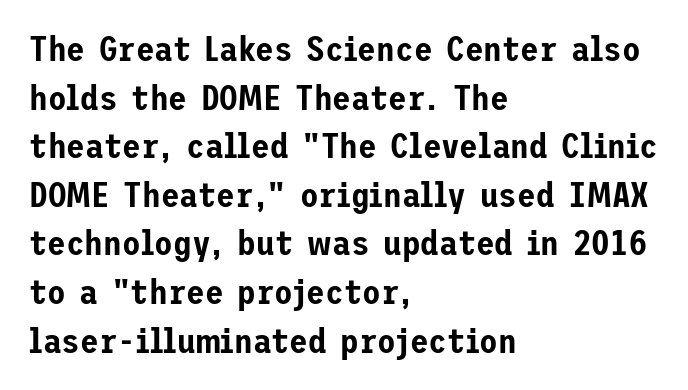
{"serif": "no", "italic": "no", "width": "normal", "stroke_contrast": "low", "x_height": "medium", "underline": "no", "align": "left", "line_spacing": "normal", "line_spacing_ratio": 1.43, "letter_spacing": "normal", "letter_spacing_em": 0.0, "glyph_px": 34}
